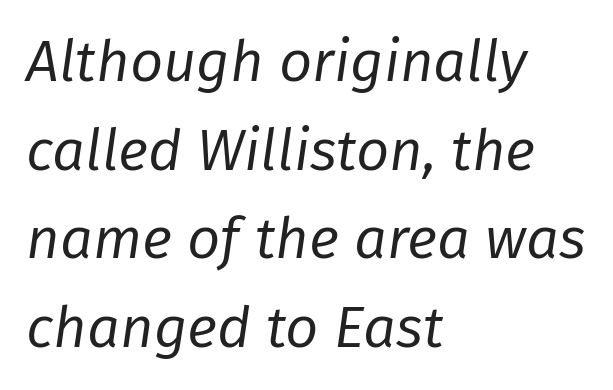
Which margin do the lines hug? The left one — the right edge is uneven. The rendering uses natural spacing where letterforms have individual widths. The specimen omits any rule beneath the text block's lines. The block of text has a typical density, with ordinary space between rows. The cut favours lightness, reaching ordinary text weight at its darkest. An italicized treatment has been applied to the whole sample.
